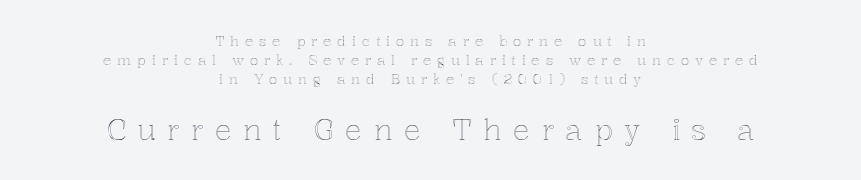
{"italic": "no", "width": "normal", "x_height": "medium", "monospaced": "no", "underline": "no", "align": "center", "line_spacing": "normal", "line_spacing_ratio": 1.34, "letter_spacing": "wide", "letter_spacing_em": 0.41, "larger_block": "second", "size_ratio": 2.0, "glyph_px": 28}
